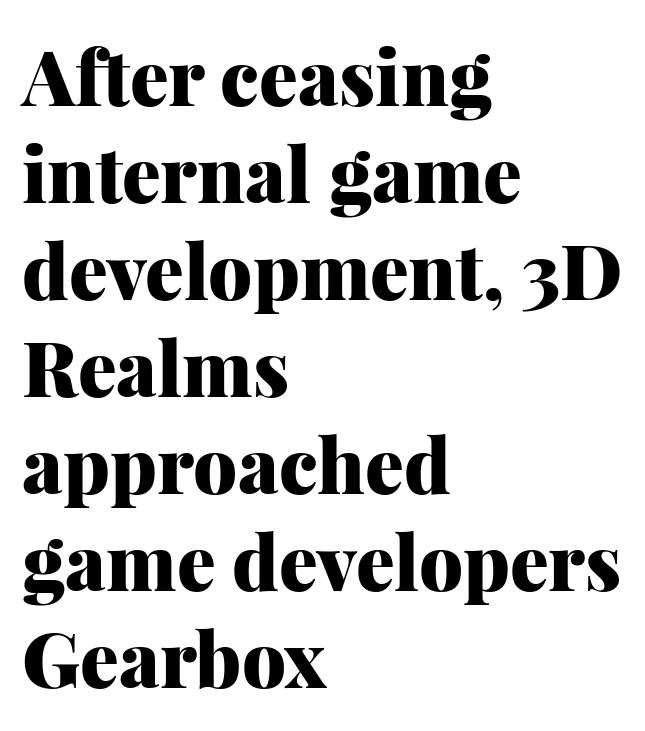
{"serif": "yes", "italic": "no", "bold": "yes", "weight": "heavy", "width": "normal", "stroke_contrast": "medium", "x_height": "medium", "monospaced": "no", "underline": "no", "align": "left", "line_spacing": "normal", "line_spacing_ratio": 1.26, "letter_spacing": "normal", "letter_spacing_em": 0.0, "glyph_px": 77}
